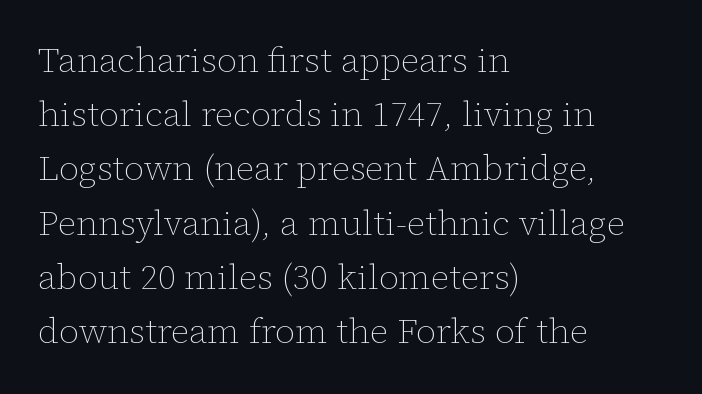
Q: Is the text bold? A: No.
Q: Is the text italic (slanted)? A: No, it is upright.
Q: Is the text underlined? A: No.
Q: How is the paragraph aligned? A: Left-aligned.
Q: Is the spacing between letters normal or unusually wide? A: Normal.
Q: Is the spacing between lines tight, normal or loose? A: Normal.
Q: Width (condensed, normal, or wide)? A: Normal.
Q: Stroke contrast? A: Low.
Q: x-height? A: Medium.
Q: Monospaced? A: No.
